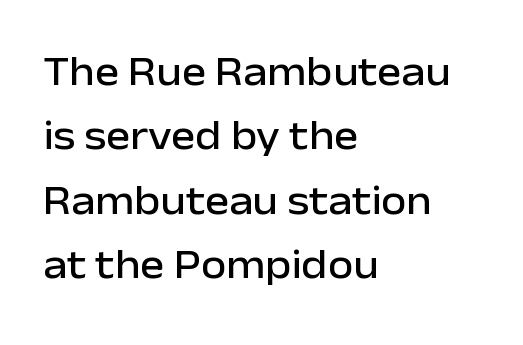
The image shows 41 px sans-serif type, upright; set left-aligned, normal line spacing (1.57x), normal letter spacing, not underlined; low stroke contrast and a medium x-height.
